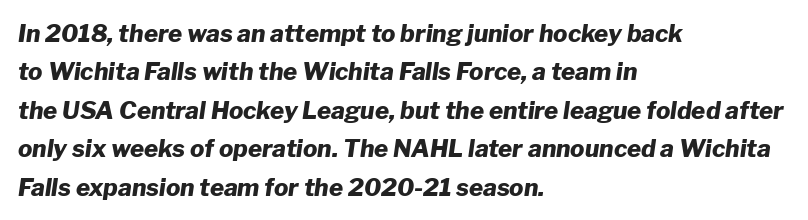
A typesetter would call this zero additional tracking. Each row of text sits above clean, open space. Notice how descenders clear the ascenders below comfortably — that's standard leading. Every row of glyphs begins at an identical x-position on the left. Slant detected: the letters are inclined.
